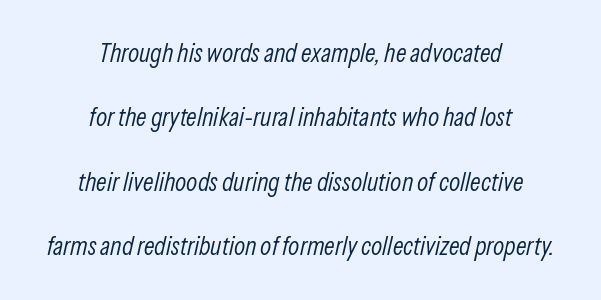
Q: Is the text bold? A: No.
Q: Is the text italic (slanted)? A: Yes, it leans right by about 13 degrees.
Q: Is the text underlined? A: No.
Q: How is the paragraph aligned? A: Centered.
Q: Is the spacing between letters normal or unusually wide? A: Normal.
Q: Is the spacing between lines tight, normal or loose? A: Loose.
